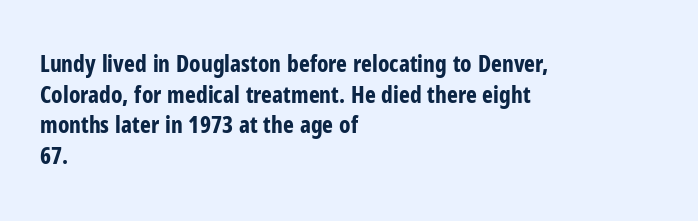
The image shows 23 px bold type, upright; set left-aligned, normal line spacing (1.33x), normal letter spacing, not underlined.
